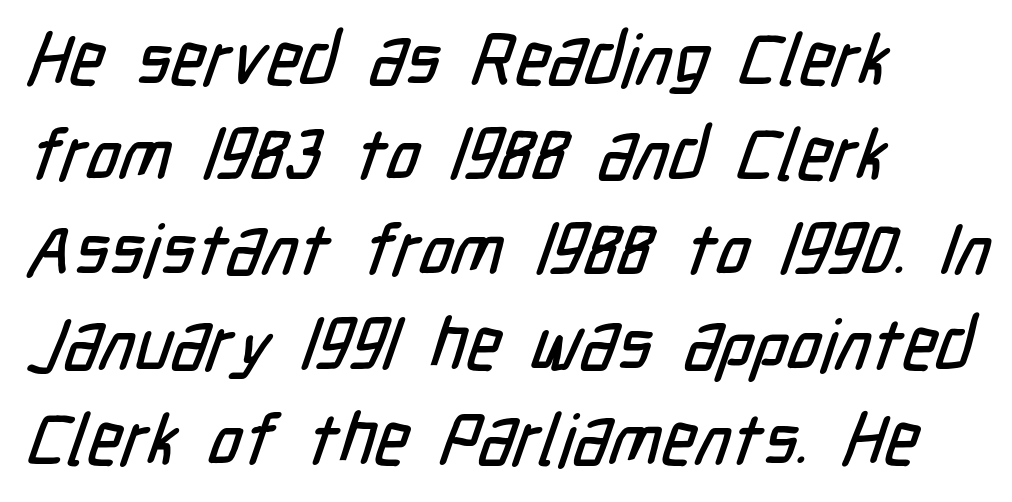
The passage shown is not underscored anywhere. The text block is weighted toward the left margin, trailing off unevenly rightward. These lines sit exactly where default settings would place them. Each letter keeps its own natural width here, so spacing adapts to shape.
